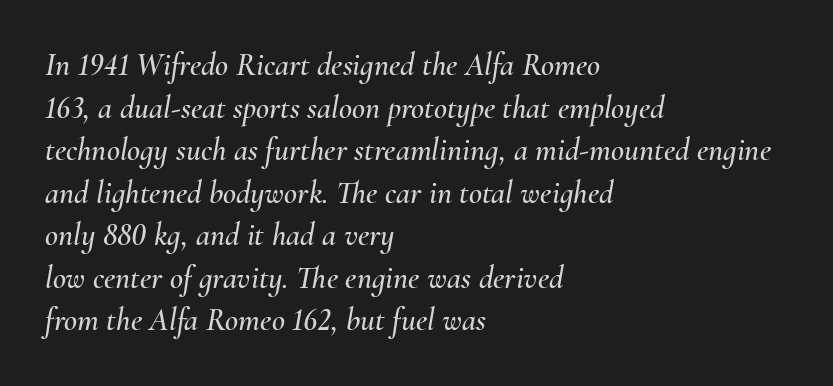
Slant detected: the letters are inclined. A typesetter would call this leading conventional body-copy spacing. A clean baseline with only descenders dipping below it. The letters advance in unequal steps, a hallmark of proportional type.
